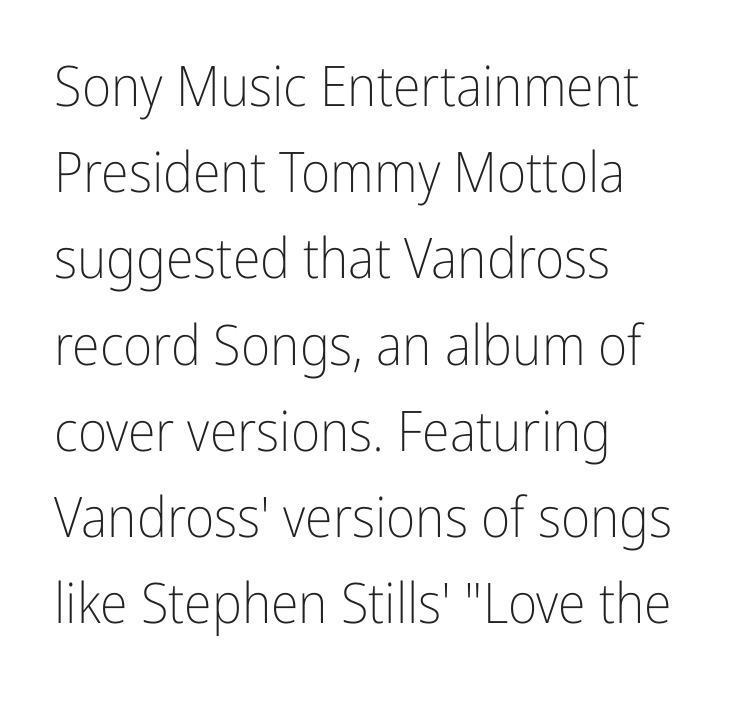
This sample has the flowing, uneven cadence of proportional lettering. Notice how the stems are strictly vertical — no italics here. No feet cap the strokes, marking this as sans-serif type. The face looks like a standard text weight, possibly lighter. The rows are spaced the way most documents space them.
